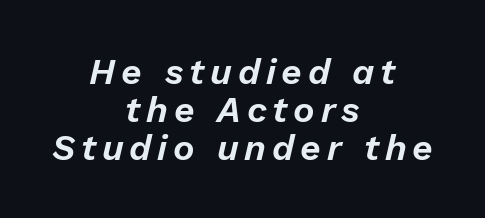
{"italic": "yes", "lean": "right", "slant_degrees": 13, "width": "normal", "stroke_contrast": "low", "x_height": "medium", "monospaced": "no", "underline": "no", "align": "center", "line_spacing": "tight", "line_spacing_ratio": 1.06, "glyph_px": 36}
